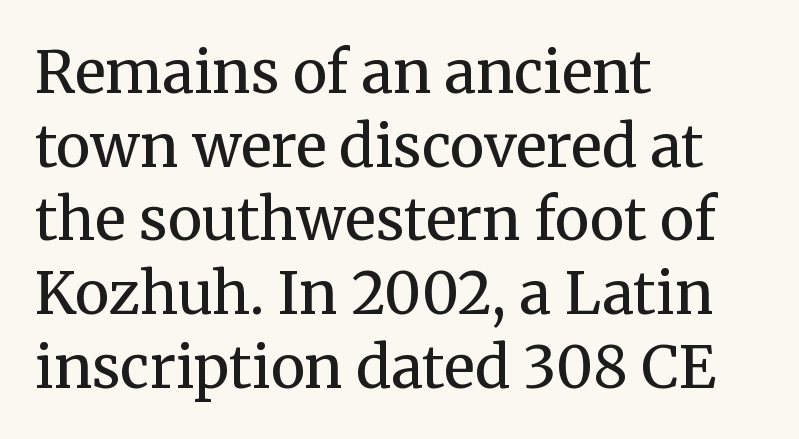
The image shows 58 px regular-weight serif type, upright; set left-aligned, normal line spacing (1.27x), normal letter spacing, not underlined; medium stroke contrast and a medium x-height.
